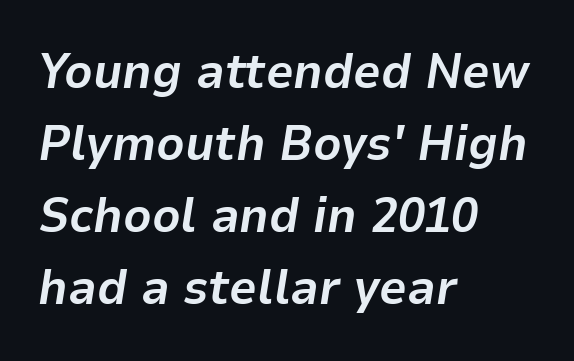
The image shows 49 px bold type, italic (leaning right); set left-aligned, normal line spacing (1.47x), normal letter spacing, not underlined; low stroke contrast and a medium x-height.
